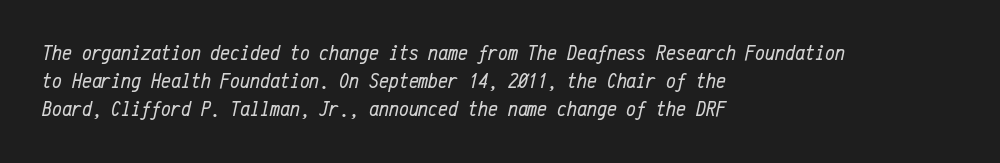
The image shows 22 px text type, italic (leaning right); set left-aligned, normal line spacing (1.27x), normal letter spacing, not underlined.
